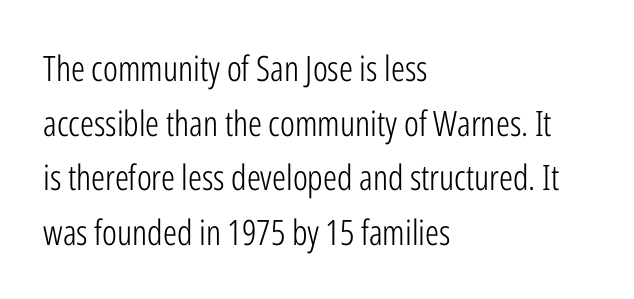
{"serif": "no", "italic": "no", "bold": "no", "weight": "light", "width": "condensed", "stroke_contrast": "low", "x_height": "medium", "monospaced": "no", "underline": "no", "align": "left", "line_spacing": "normal", "line_spacing_ratio": 1.56, "letter_spacing": "normal", "letter_spacing_em": 0.0, "glyph_px": 35}
